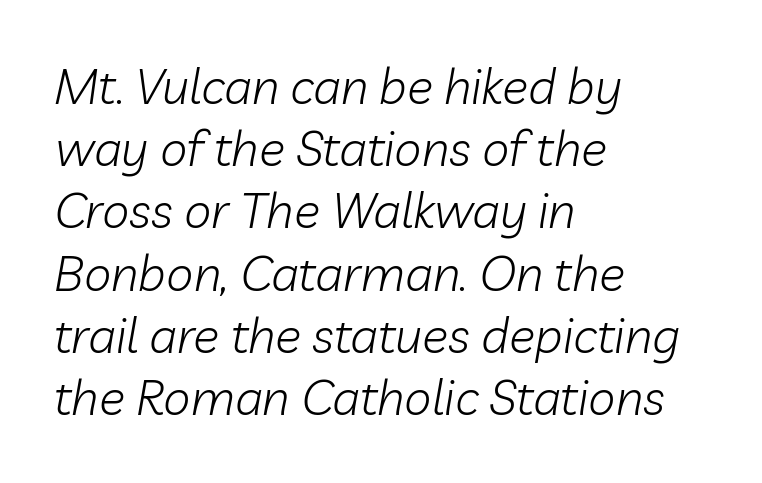
These lines are rendered in a variable-pitch font. Baseline-to-baseline distance is the conventional proportion of letter height. Honestly, the letter spacing is just normal — you wouldn't notice it. Letters rest on an invisible, unmarked baseline.
